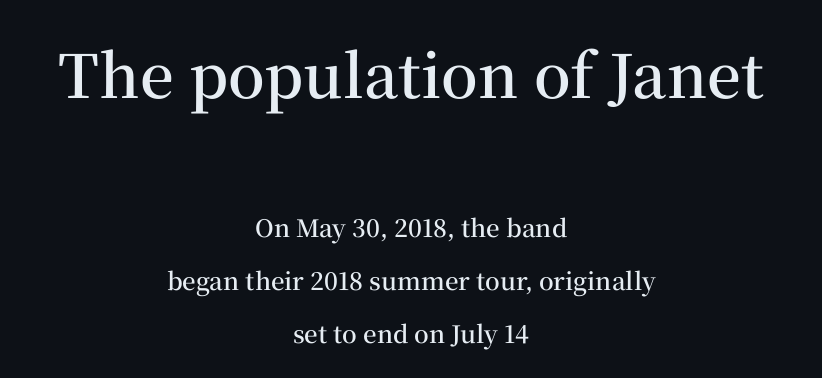
The image shows 60 px semibold serif type, upright; set centered, loose line spacing (2.21x), normal letter spacing, not underlined; the first (top) block is 2.5x larger; medium stroke contrast and a medium x-height.
